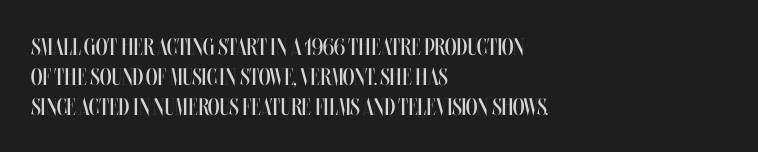
{"italic": "no", "bold": "no", "underline": "no", "align": "left", "line_spacing": "normal", "line_spacing_ratio": 1.26, "letter_spacing": "normal", "letter_spacing_em": 0.0, "glyph_px": 24}
